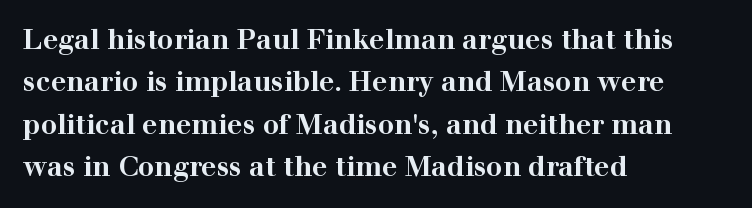
The image shows 27 px bold type, upright; set left-aligned, normal line spacing (1.57x), normal letter spacing, not underlined.
